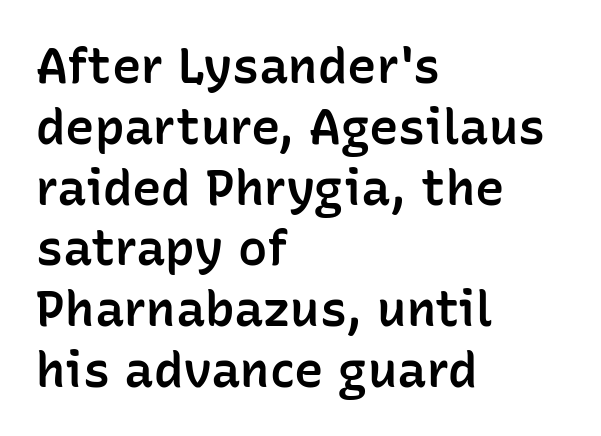
Q: Is the text bold? A: Semi-bold.
Q: Is the text italic (slanted)? A: No, it is upright.
Q: Is the typeface a serif or a sans-serif typeface? A: Sans-serif.
Q: Is the text underlined? A: No.
Q: How is the paragraph aligned? A: Left-aligned.
Q: Is the spacing between letters normal or unusually wide? A: Normal.
Q: Width (condensed, normal, or wide)? A: Normal.
Q: Stroke contrast? A: Low.
Q: x-height? A: Medium.
Q: Monospaced? A: No.
